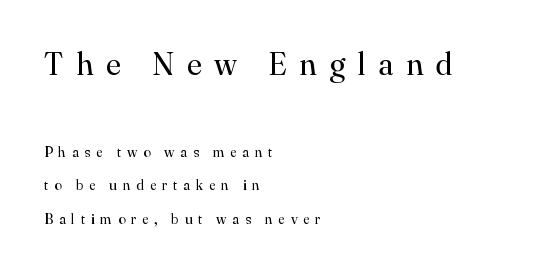
{"serif": "yes", "italic": "no", "bold": "no", "weight": "regular", "width": "normal", "stroke_contrast": "high", "x_height": "small", "monospaced": "no", "underline": "no", "align": "left", "line_spacing": "loose", "line_spacing_ratio": 2.39, "letter_spacing": "wide", "letter_spacing_em": 0.4, "larger_block": "first", "size_ratio": 2.21, "glyph_px": 31}
